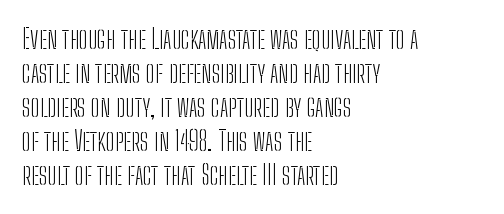
Vertically, the passage feels balanced, rows spaced as you'd expect. The strip under each line holds only bare page. Weight: in the light-to-regular range. Glyph-to-glyph distance matches everyday printed text.
